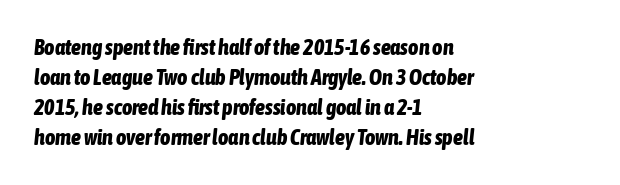
{"italic": "yes", "lean": "right", "slant_degrees": 6, "bold": "yes", "underline": "no", "align": "left", "line_spacing": "normal", "line_spacing_ratio": 1.37, "letter_spacing": "normal", "letter_spacing_em": 0.0, "glyph_px": 22}
